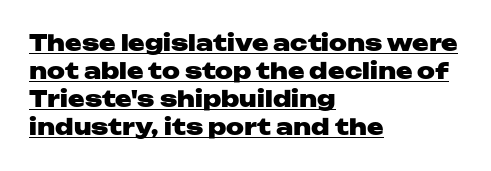
The glyphs have the mass of a bold cut. Ascenders rise straight up at ninety degrees. The letters sit at their default tracking, neither squeezed nor spread. Horizontal alignment here is leftward, the default for most running prose.
